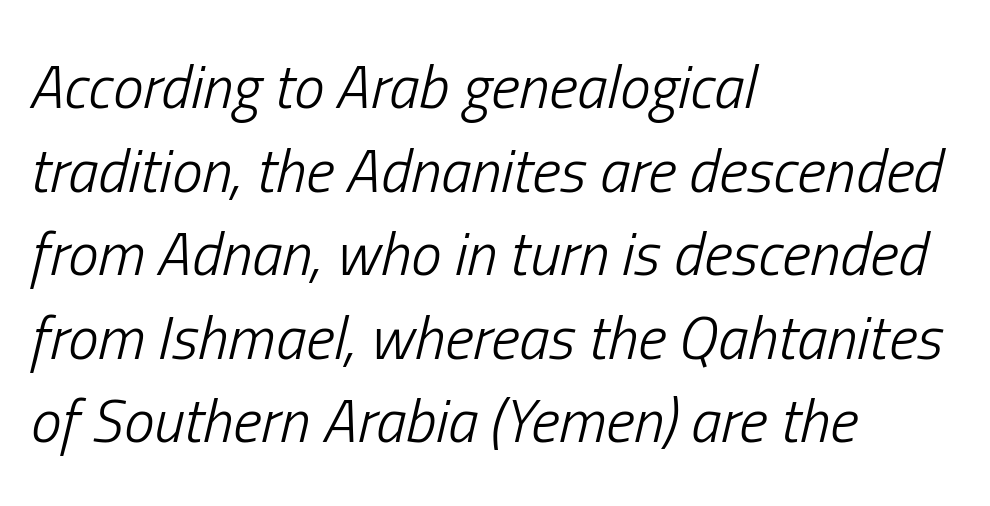
Q: Is the text bold? A: No.
Q: Is the text italic (slanted)? A: Yes, it leans right by about 13 degrees.
Q: Is the text underlined? A: No.
Q: How is the paragraph aligned? A: Left-aligned.
Q: Is the spacing between letters normal or unusually wide? A: Normal.
Q: Is the spacing between lines tight, normal or loose? A: Normal.
Q: Width (condensed, normal, or wide)? A: Condensed.
Q: Stroke contrast? A: Low.
Q: x-height? A: Medium.
Q: Monospaced? A: No.
